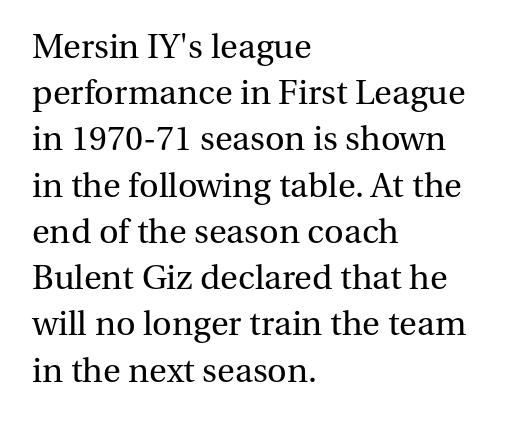
{"serif": "yes", "italic": "no", "bold": "no", "weight": "regular", "width": "normal", "stroke_contrast": "medium", "x_height": "medium", "monospaced": "no", "underline": "no", "align": "left", "line_spacing": "normal", "line_spacing_ratio": 1.36, "letter_spacing": "normal", "letter_spacing_em": 0.0, "glyph_px": 34}
